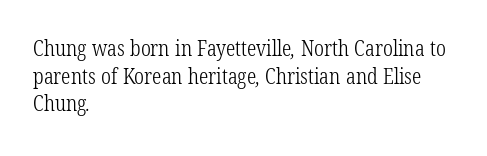
The image shows 21 px text type; set left-aligned, normal line spacing (1.32x), normal letter spacing, not underlined.
